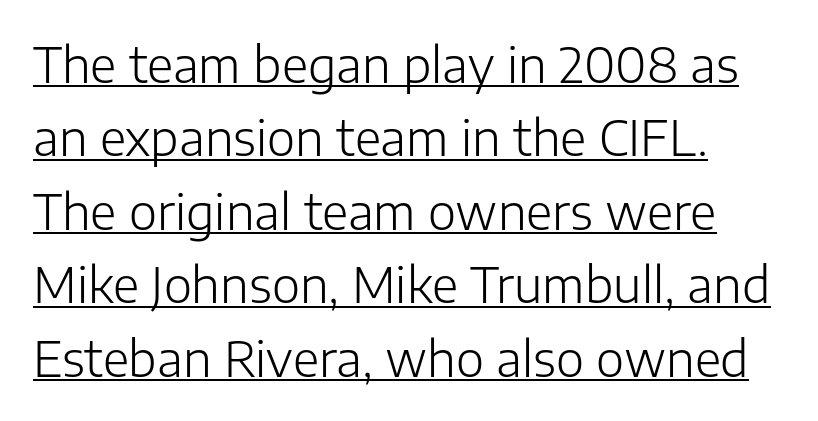
The image shows 48 px light sans-serif type, upright; set left-aligned, normal line spacing (1.53x), normal letter spacing, underlined; low stroke contrast and a medium x-height.
